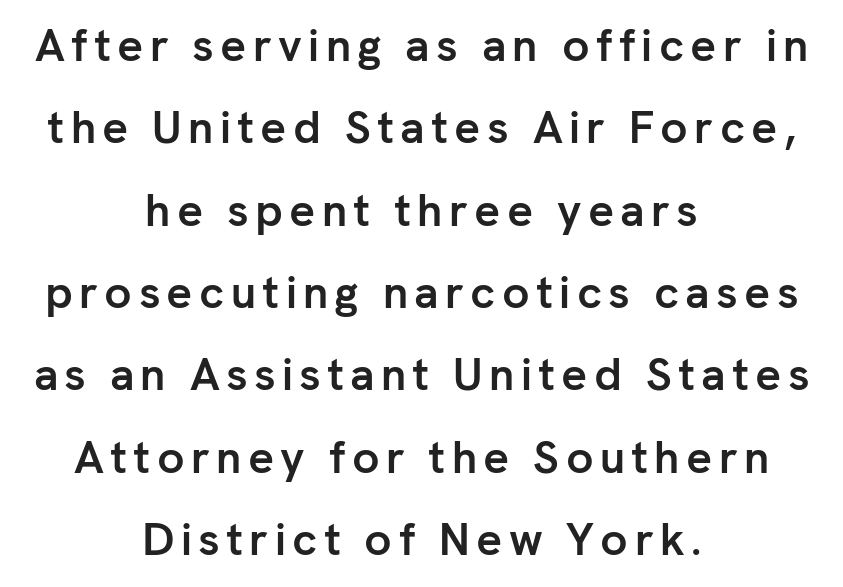
The image shows 45 px semibold sans-serif type, upright; set centered, line spacing 1.83x, not underlined; low stroke contrast and a medium x-height.
